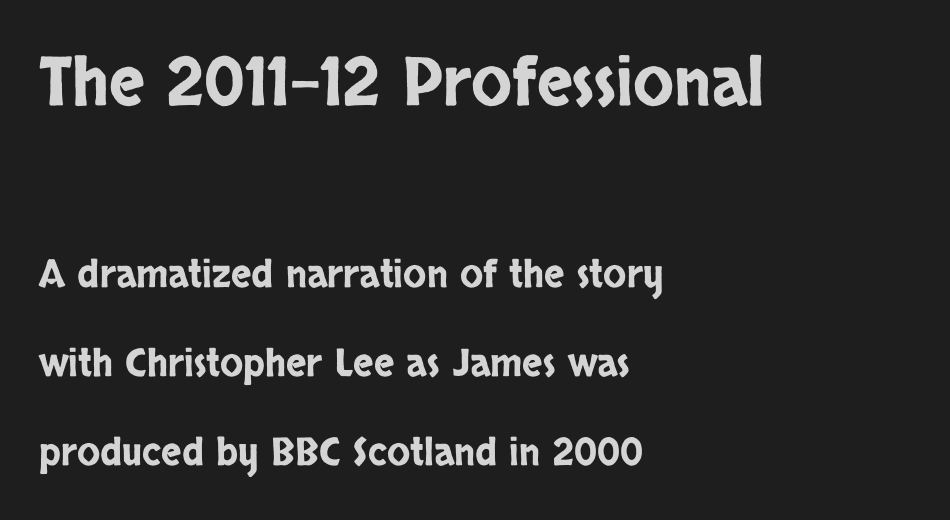
Q: Is the text italic (slanted)? A: No, it is upright.
Q: Is the typeface a serif or a sans-serif typeface? A: Sans-serif.
Q: Is the text underlined? A: No.
Q: How is the paragraph aligned? A: Left-aligned.
Q: Is the spacing between letters normal or unusually wide? A: Normal.
Q: Is the spacing between lines tight, normal or loose? A: Loose.
Q: Which block of text is set in a larger size, the first (top) or the second (bottom)? A: The first (top) one.
Q: Width (condensed, normal, or wide)? A: Condensed.
Q: Stroke contrast? A: Low.
Q: x-height? A: Large.
Q: Monospaced? A: No.
